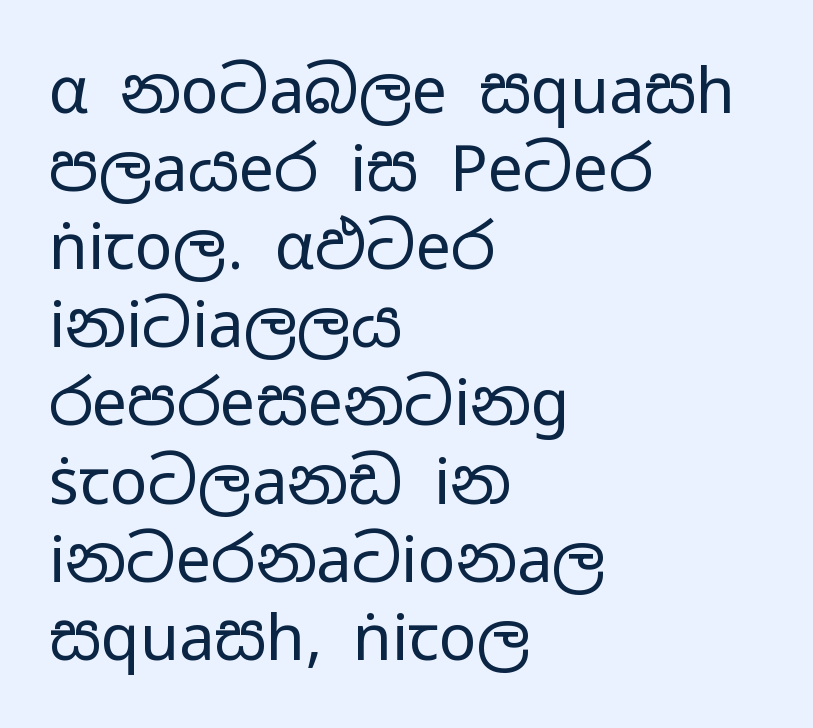
{"serif": "no", "italic": "no", "bold": "no", "weight": "regular", "width": "wide", "stroke_contrast": "low", "x_height": "medium", "monospaced": "no", "underline": "no", "align": "left", "line_spacing_ratio": 1.24, "letter_spacing": "normal", "letter_spacing_em": 0.0, "glyph_px": 63}
